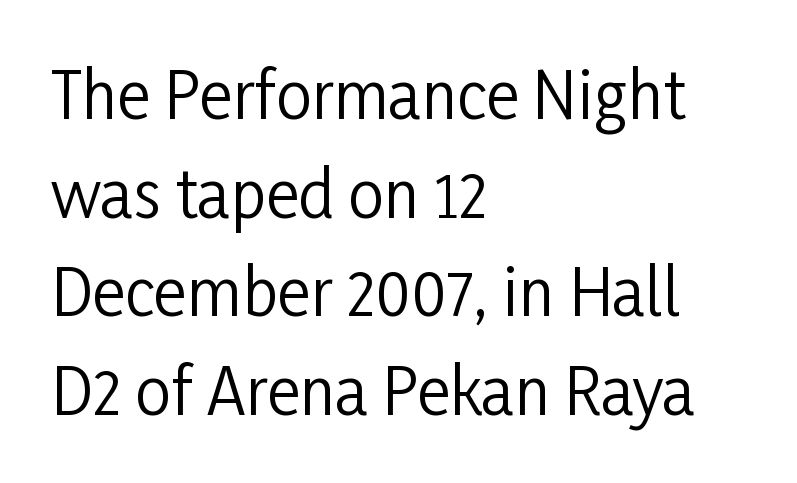
Q: Is the text bold? A: No.
Q: Is the text italic (slanted)? A: No, it is upright.
Q: Is the typeface a serif or a sans-serif typeface? A: Sans-serif.
Q: Is the text underlined? A: No.
Q: How is the paragraph aligned? A: Left-aligned.
Q: Is the spacing between letters normal or unusually wide? A: Normal.
Q: Is the spacing between lines tight, normal or loose? A: Normal.
Q: Width (condensed, normal, or wide)? A: Condensed.
Q: Stroke contrast? A: Low.
Q: x-height? A: Medium.
Q: Monospaced? A: No.
